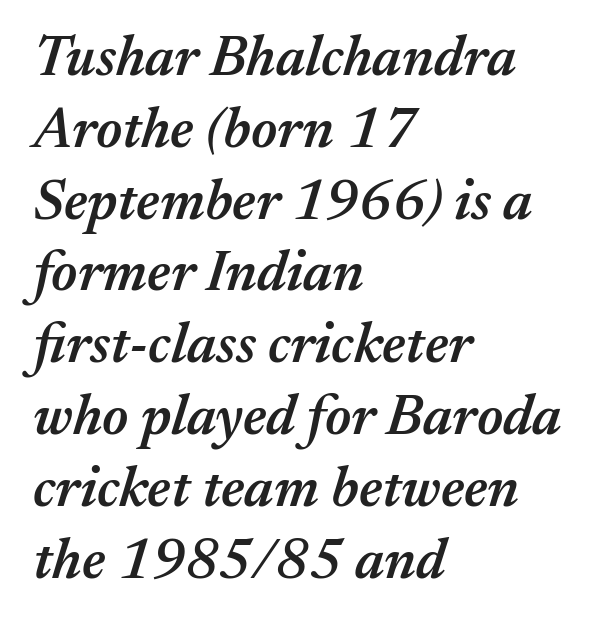
The strip under each line holds only bare page. There is no visible air inserted between adjacent glyphs. The letters advance in unequal steps, a hallmark of proportional type. These lines are set flush left with a ragged right edge. This sample keeps an unexceptional amount of space between lines.
